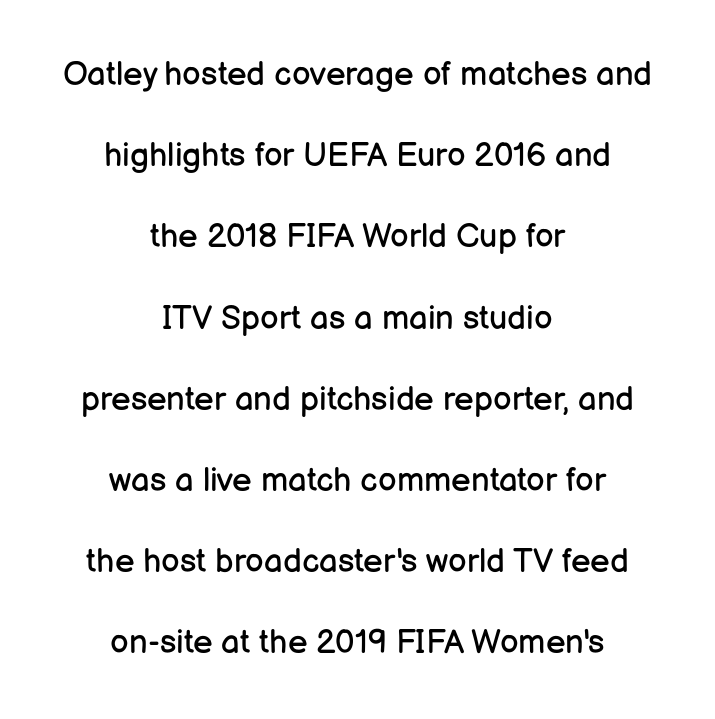
Q: Is the text bold? A: No.
Q: Is the text italic (slanted)? A: No, it is upright.
Q: Is the typeface a serif or a sans-serif typeface? A: Sans-serif.
Q: Is the text underlined? A: No.
Q: How is the paragraph aligned? A: Centered.
Q: Is the spacing between letters normal or unusually wide? A: Normal.
Q: Is the spacing between lines tight, normal or loose? A: Loose.
Q: Width (condensed, normal, or wide)? A: Normal.
Q: Stroke contrast? A: Low.
Q: x-height? A: Medium.
Q: Monospaced? A: No.
